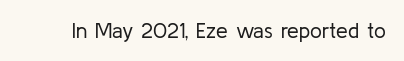
Q: Is the text bold? A: No.
Q: Is the text italic (slanted)? A: No, it is upright.
Q: Is the text underlined? A: No.
Q: Is the spacing between letters normal or unusually wide? A: Normal.
